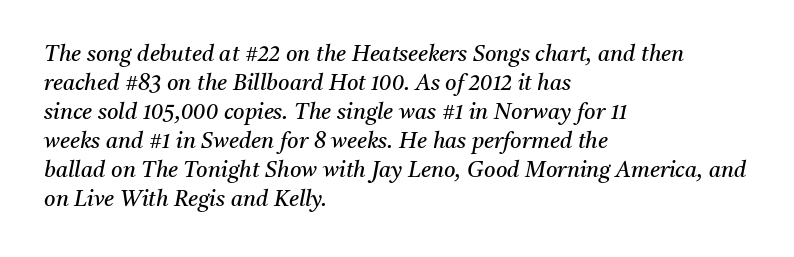
The image shows 22 px text type, italic (leaning right); set left-aligned, normal line spacing (1.32x), normal letter spacing, not underlined.
